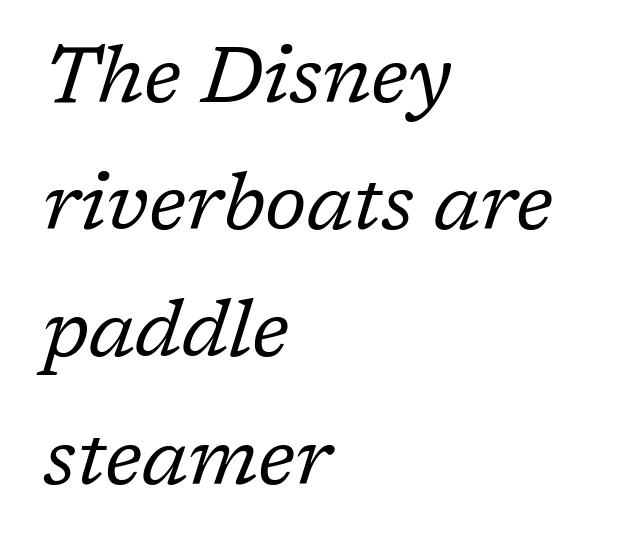
{"serif": "yes", "italic": "yes", "lean": "right", "slant_degrees": 17, "bold": "no", "weight": "regular", "width": "normal", "stroke_contrast": "low", "x_height": "medium", "monospaced": "no", "underline": "no", "align": "left", "line_spacing": "normal", "line_spacing_ratio": 1.59, "letter_spacing": "normal", "letter_spacing_em": 0.0, "glyph_px": 80}
